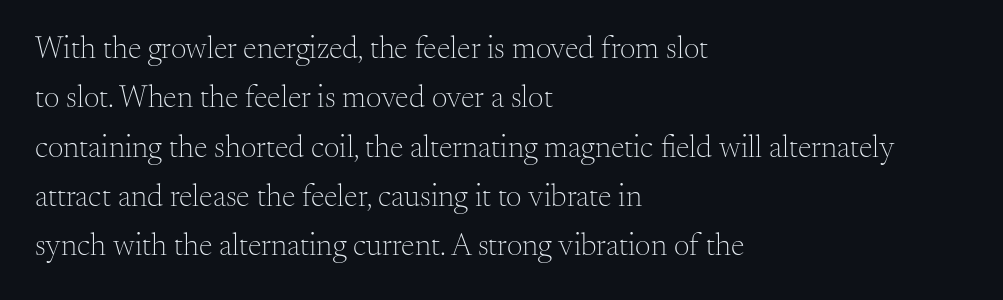
Q: Is the text bold? A: No.
Q: Is the text italic (slanted)? A: No, it is upright.
Q: Is the typeface a serif or a sans-serif typeface? A: Serif.
Q: Is the text underlined? A: No.
Q: How is the paragraph aligned? A: Left-aligned.
Q: Is the spacing between letters normal or unusually wide? A: Normal.
Q: Is the spacing between lines tight, normal or loose? A: Normal.
Q: Width (condensed, normal, or wide)? A: Normal.
Q: Stroke contrast? A: Medium.
Q: x-height? A: Small.
Q: Monospaced? A: No.
